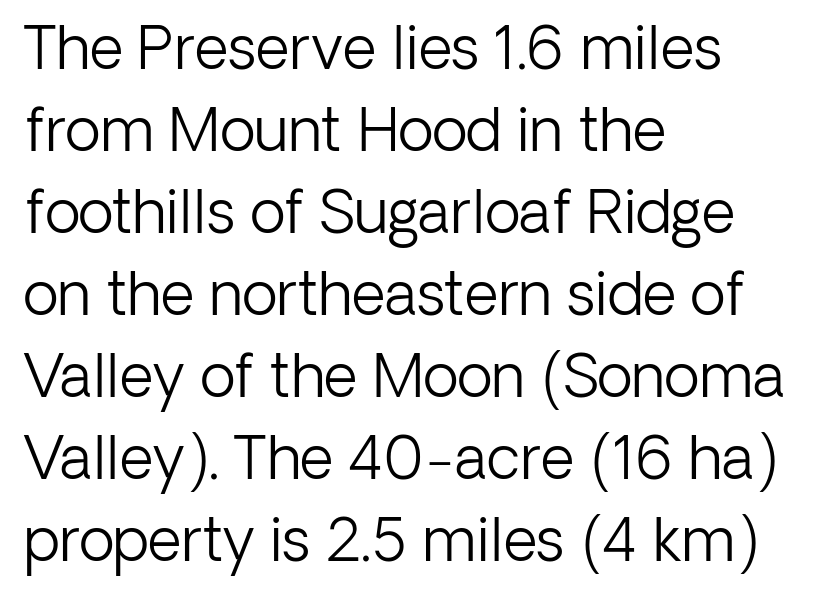
The image shows 59 px light sans-serif type, upright; set left-aligned, normal line spacing (1.39x), normal letter spacing, not underlined; low stroke contrast and a medium x-height.
